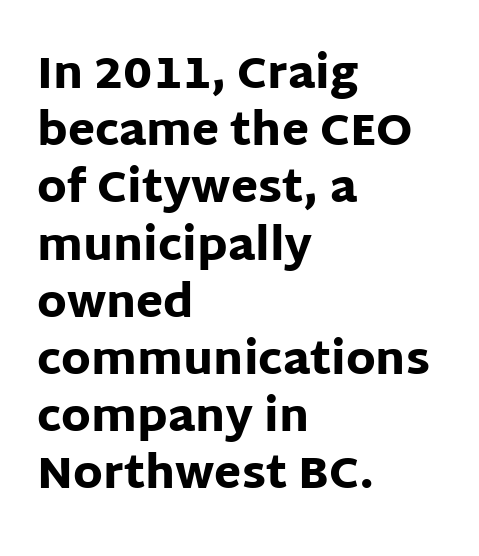
{"serif": "no", "italic": "no", "bold": "yes", "weight": "heavy", "width": "normal", "stroke_contrast": "low", "x_height": "large", "monospaced": "no", "underline": "no", "align": "left", "line_spacing": "normal", "line_spacing_ratio": 1.3, "letter_spacing": "normal", "letter_spacing_em": 0.0, "glyph_px": 44}
